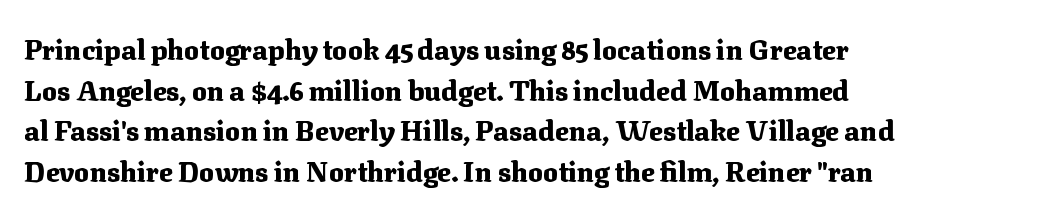
The image shows 28 px heavy serif type, upright; set left-aligned, normal line spacing (1.45x), normal letter spacing, not underlined; medium stroke contrast and a medium x-height.
